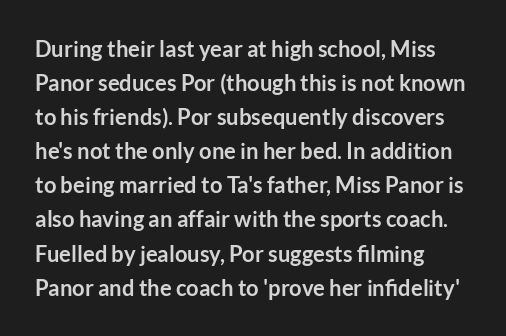
{"italic": "no", "bold": "yes", "underline": "no", "align": "left", "line_spacing": "normal", "line_spacing_ratio": 1.55, "letter_spacing": "normal", "letter_spacing_em": 0.0, "glyph_px": 22}
